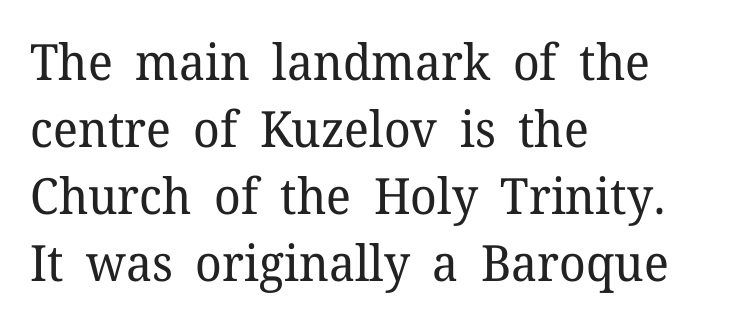
The image shows 50 px regular-weight serif type, upright; set left-aligned, normal line spacing (1.34x), normal letter spacing, not underlined; low stroke contrast and a medium x-height.
